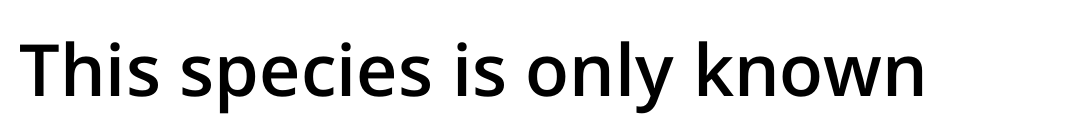
The image shows 72 px semibold sans-serif type, upright; set normal letter spacing, not underlined; low stroke contrast and a medium x-height.
